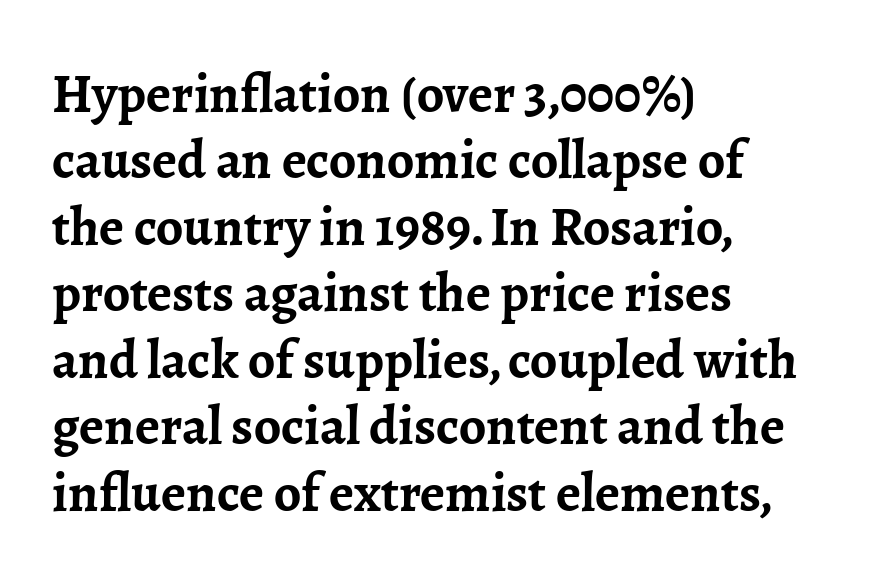
The image shows 54 px semibold serif type, upright; set left-aligned, line spacing 1.23x, normal letter spacing, not underlined; low stroke contrast and a medium x-height.
